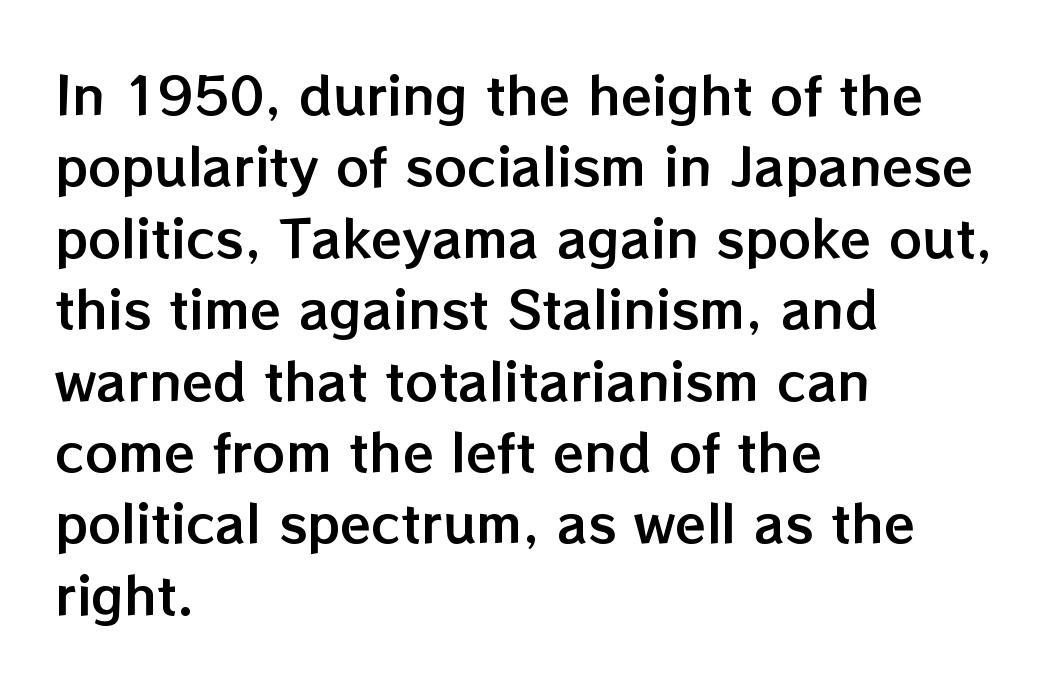
Q: Is the text italic (slanted)? A: No, it is upright.
Q: Is the text underlined? A: No.
Q: How is the paragraph aligned? A: Left-aligned.
Q: Is the spacing between letters normal or unusually wide? A: Normal.
Q: Is the spacing between lines tight, normal or loose? A: Normal.
Q: Width (condensed, normal, or wide)? A: Normal.
Q: Stroke contrast? A: Low.
Q: x-height? A: Medium.
Q: Monospaced? A: No.
